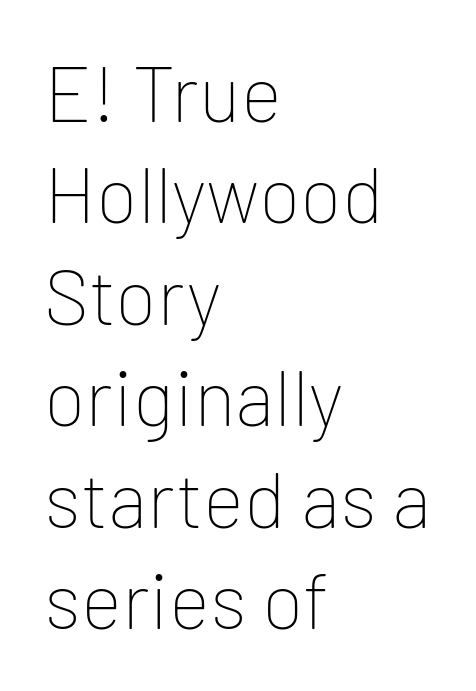
The image shows 78 px thin sans-serif type, upright; set left-aligned, normal line spacing (1.3x), normal letter spacing, not underlined; low stroke contrast and a medium x-height.
